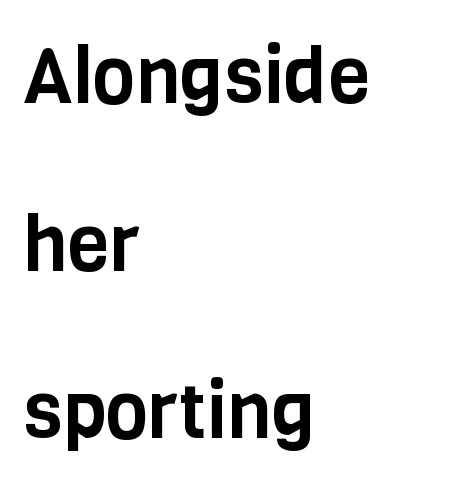
The image shows 78 px condensed sans-serif type, upright; set left-aligned, loose line spacing (2.15x), normal letter spacing, not underlined; low stroke contrast and a large x-height.
